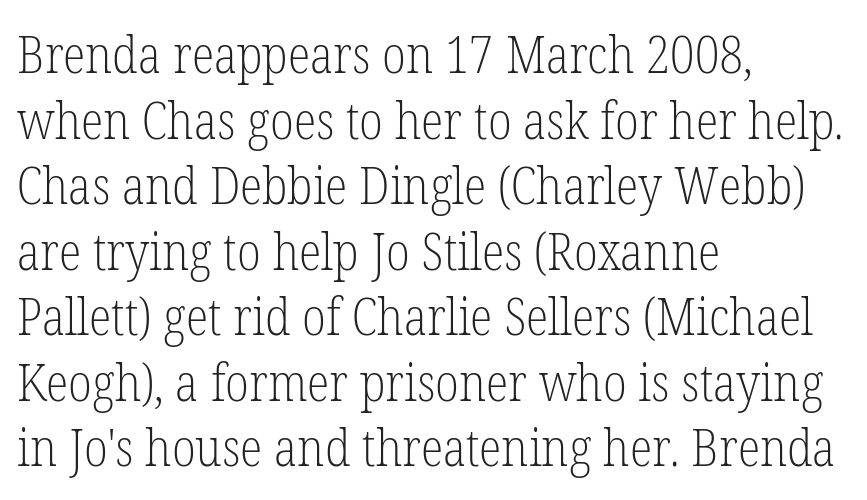
{"serif": "yes", "italic": "no", "bold": "no", "weight": "light", "width": "condensed", "stroke_contrast": "low", "x_height": "medium", "monospaced": "no", "underline": "no", "align": "left", "line_spacing": "normal", "line_spacing_ratio": 1.26, "letter_spacing": "normal", "letter_spacing_em": 0.0, "glyph_px": 52}
